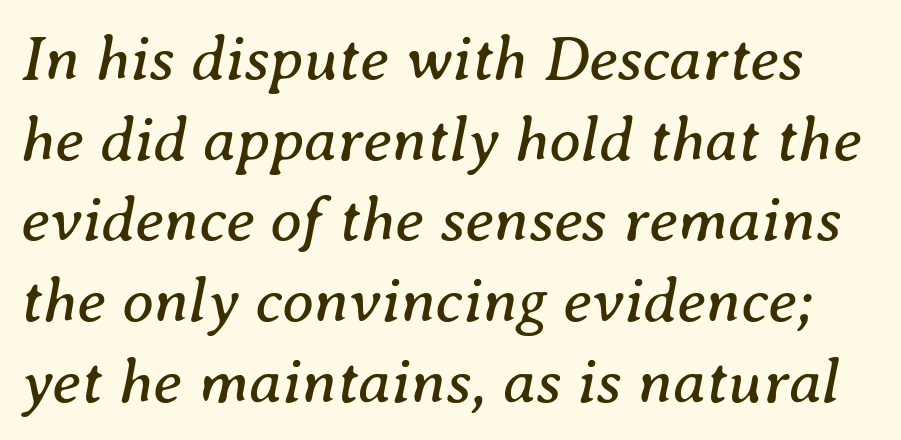
Q: Is the text bold? A: No.
Q: Is the text italic (slanted)? A: Yes, it leans right by about 8 degrees.
Q: Is the typeface a serif or a sans-serif typeface? A: Serif.
Q: Is the text underlined? A: No.
Q: Is the spacing between letters normal or unusually wide? A: Normal.
Q: Is the spacing between lines tight, normal or loose? A: Normal.
Q: Width (condensed, normal, or wide)? A: Normal.
Q: Stroke contrast? A: Medium.
Q: x-height? A: Medium.
Q: Monospaced? A: No.
